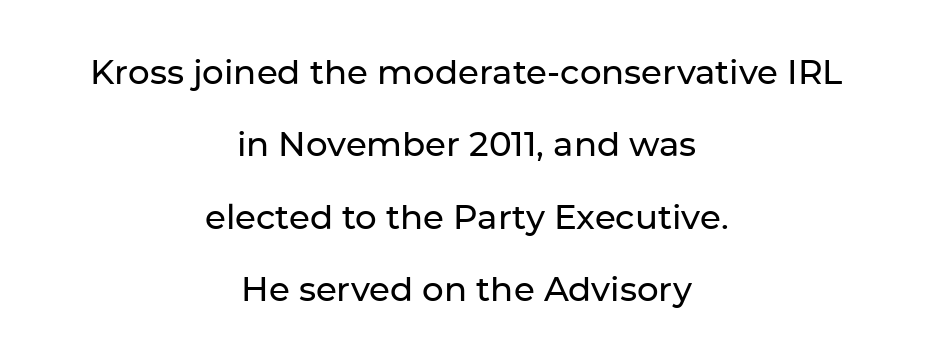
Casual observation: everything's sitting right in the middle. Anything drawn beneath the words? Only blank space. The designer dialed line spacing up above the default. The letters stand upright; this is a roman face. Look at the tracking — it's just the regular setting, nothing added. Spacing verdict: proportional, widths tailored to each character.
